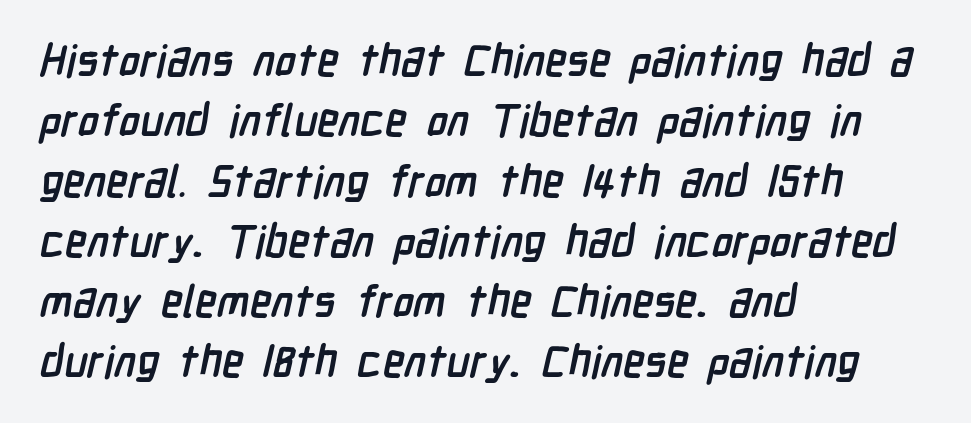
A student would call this left alignment; a typographer would say flush left, rag right. Look at the bottom of the vertical strokes: they stop flat, with no serifs. Does the leading feel generous? No, just average. Honestly, there is no underline to notice here at all. This sample uses plain, unmodified letter spacing. Varying glyph widths throughout — classic text-font behaviour.
